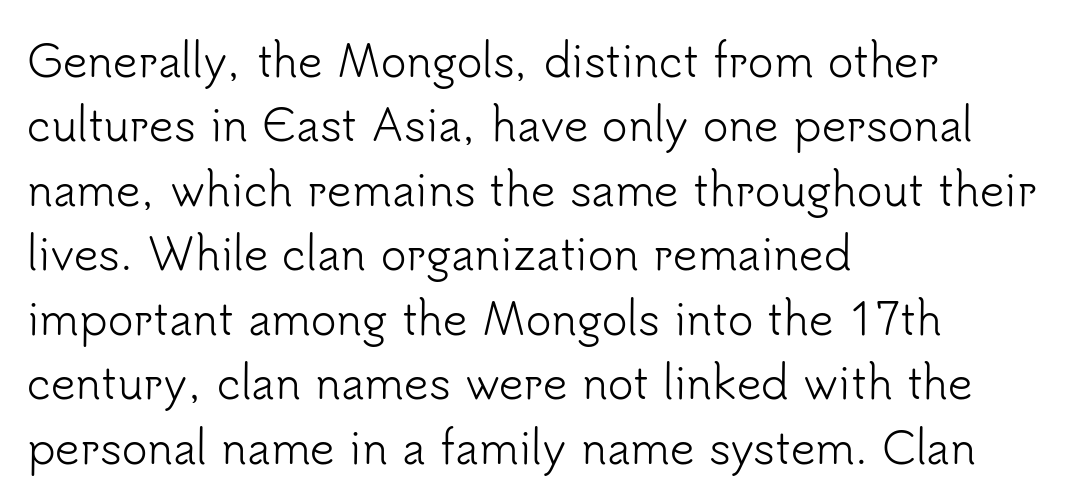
{"serif": "no", "italic": "no", "bold": "no", "weight": "light", "width": "normal", "stroke_contrast": "low", "x_height": "small", "monospaced": "no", "underline": "no", "align": "left", "line_spacing": "normal", "line_spacing_ratio": 1.5, "letter_spacing": "normal", "letter_spacing_em": 0.0, "glyph_px": 43}
